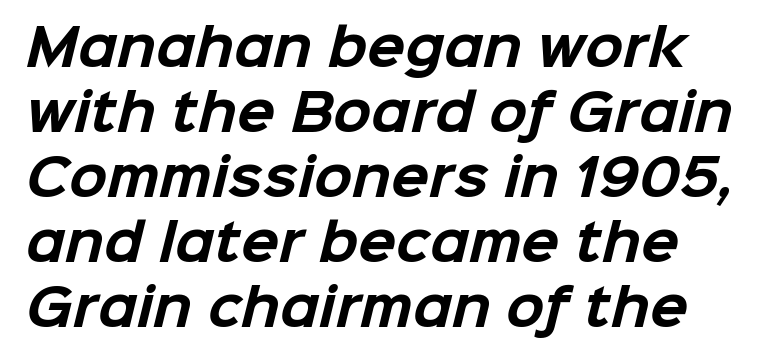
Evenly set lines give the paragraph a standard silhouette. Spacing verdict: proportional, widths tailored to each character. Words appear dense and cohesive because spacing is normal. The face used here has the dense, thick strokes of a bold. This rendering features lettering with no underline.
